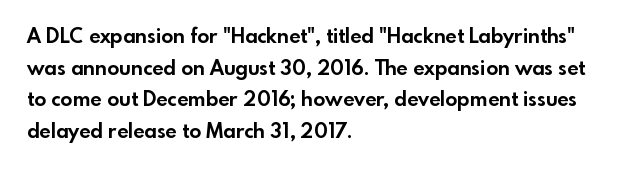
Q: Is the text bold? A: Yes.
Q: Is the text italic (slanted)? A: No, it is upright.
Q: Is the text underlined? A: No.
Q: How is the paragraph aligned? A: Left-aligned.
Q: Is the spacing between letters normal or unusually wide? A: Normal.
Q: Is the spacing between lines tight, normal or loose? A: Normal.
